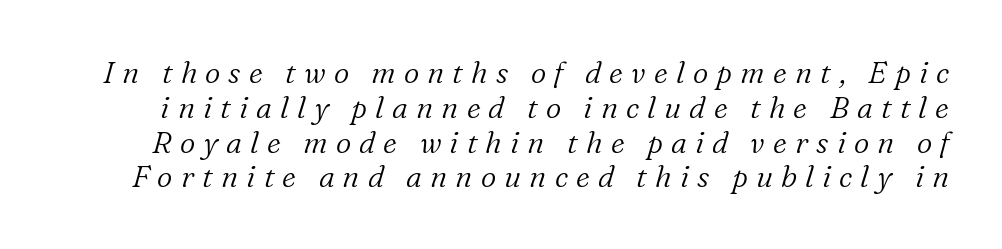
{"serif": "yes", "italic": "yes", "lean": "right", "slant_degrees": 16, "bold": "no", "weight": "light", "width": "normal", "stroke_contrast": "low", "x_height": "medium", "monospaced": "no", "underline": "no", "line_spacing_ratio": 1.16, "letter_spacing": "wide", "letter_spacing_em": 0.27, "glyph_px": 30}
